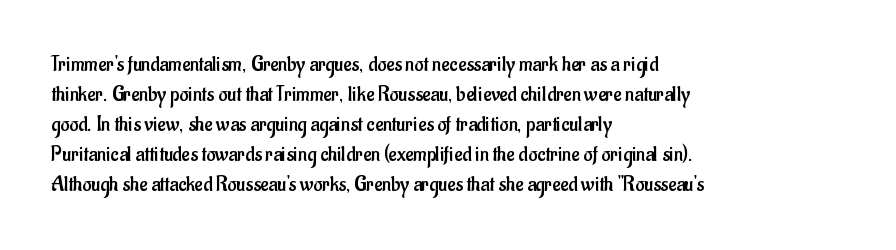
{"italic": "no", "bold": "no", "underline": "no", "align": "left", "line_spacing": "normal", "line_spacing_ratio": 1.36, "letter_spacing": "normal", "letter_spacing_em": 0.0, "glyph_px": 22}
